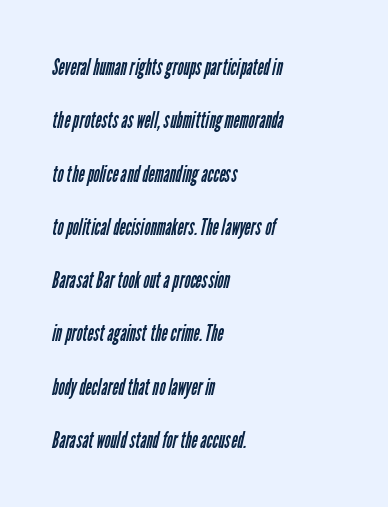
The image shows 24 px text type; set left-aligned, loose line spacing (2.22x), normal letter spacing, not underlined.
